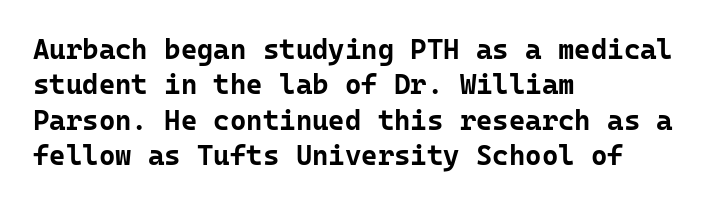
Baseline-to-baseline distance is the conventional proportion of letter height. Glance below the letters and you will spot only blank space. A typesetter would call this monospace, since all characters share one set width. Stroke terminals: plain, sans-serif.
